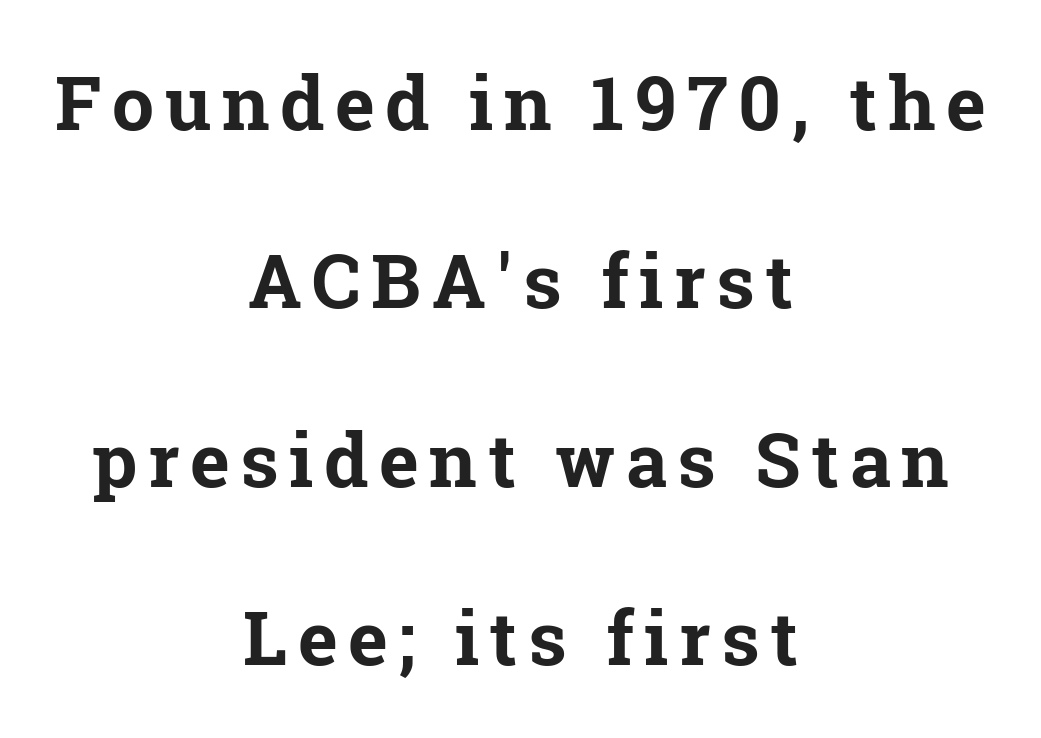
{"serif": "yes", "italic": "no", "bold": "yes", "weight": "bold", "width": "normal", "stroke_contrast": "low", "x_height": "medium", "monospaced": "no", "underline": "no", "align": "center", "line_spacing": "loose", "line_spacing_ratio": 2.38, "glyph_px": 75}
